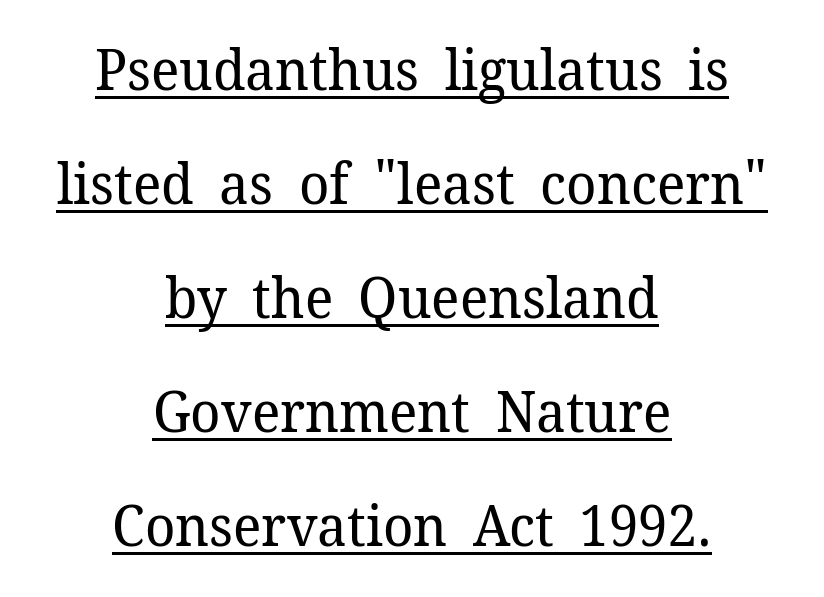
Spacing between characters is what you'd get straight out of the box. The face used here is seriffed, in the tradition of book romans. You can see a thin bar hugging the bottom of the glyphs. Every row of glyphs is offset so its center matches the block's center. The font sits on the lighter half of the weight spectrum, regular included. The font's upright variant was chosen for this text.
